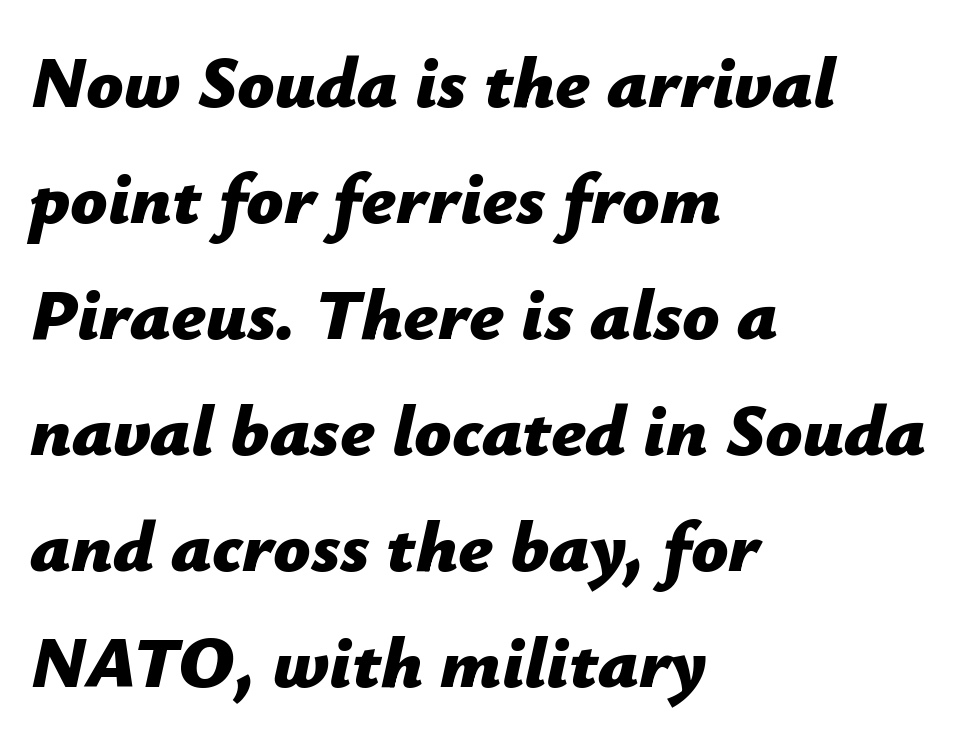
Q: Is the text bold? A: Yes.
Q: Is the text italic (slanted)? A: Yes, it leans right by about 12 degrees.
Q: Is the text underlined? A: No.
Q: How is the paragraph aligned? A: Left-aligned.
Q: Is the spacing between letters normal or unusually wide? A: Normal.
Q: Is the spacing between lines tight, normal or loose? A: Normal.
Q: Width (condensed, normal, or wide)? A: Normal.
Q: Stroke contrast? A: Low.
Q: x-height? A: Medium.
Q: Monospaced? A: No.
